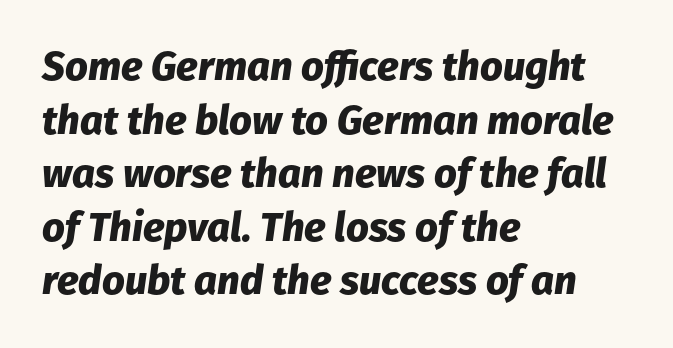
Q: Is the text bold? A: Yes.
Q: Is the text italic (slanted)? A: Yes, it leans right by about 8 degrees.
Q: Is the text underlined? A: No.
Q: How is the paragraph aligned? A: Left-aligned.
Q: Is the spacing between letters normal or unusually wide? A: Normal.
Q: Is the spacing between lines tight, normal or loose? A: Normal.
Q: Width (condensed, normal, or wide)? A: Normal.
Q: Stroke contrast? A: Low.
Q: x-height? A: Medium.
Q: Monospaced? A: No.
